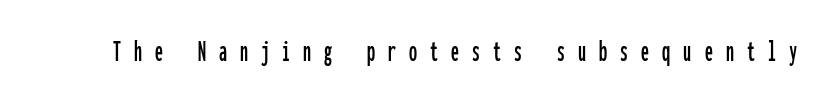
Think of a typewriter: that constant character pitch is what you see here. The passage shown is typeset with a sans-serif family. Rule under the text: the space is simply empty. No italicization has been applied; the sample stays upright. Tracking here is generous; glyphs stand well apart from one another.
